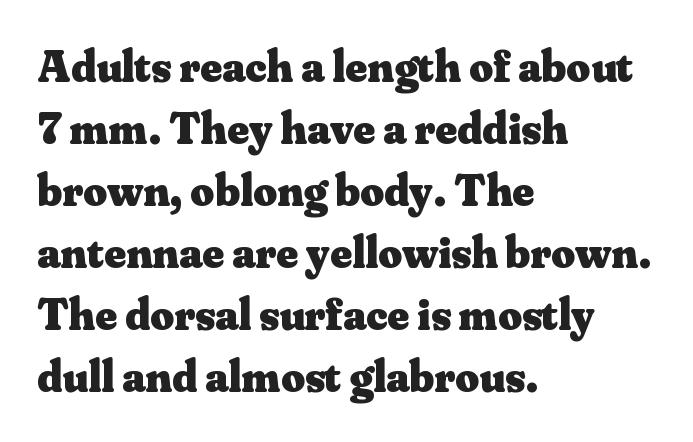
You can tell from the footed stems that serif type was used. Short note: letters normally spaced. The rendering uses natural spacing where letterforms have individual widths. Quick note: underline off. This is roman type, the default non-slanted kind. Stroke thickness is high; the sample reads as a true bold.
